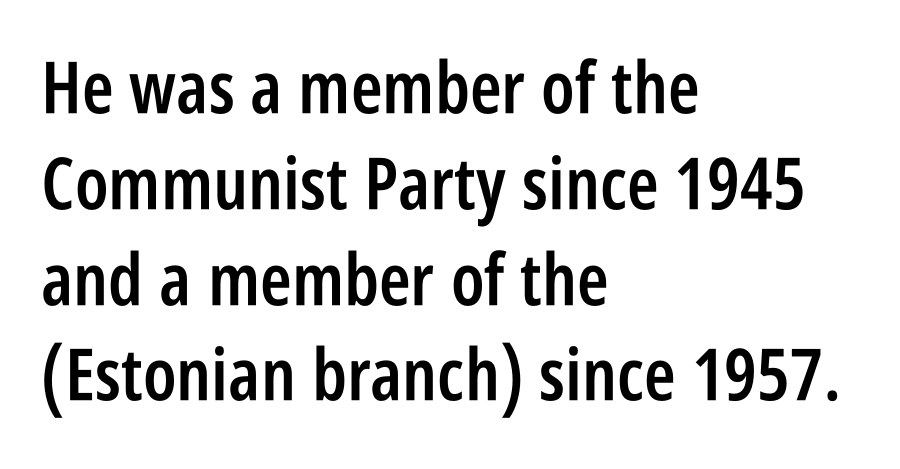
Compared with typical body copy, the letter spacing here is the same. Caption: multi-line text, flush left, ragged right. The passage shown is not underscored anywhere. The glyphs in this specimen are sans serif. I'd describe the lettering as semibold — firm but not a full bold. No italicization has been applied; the sample stays upright.
